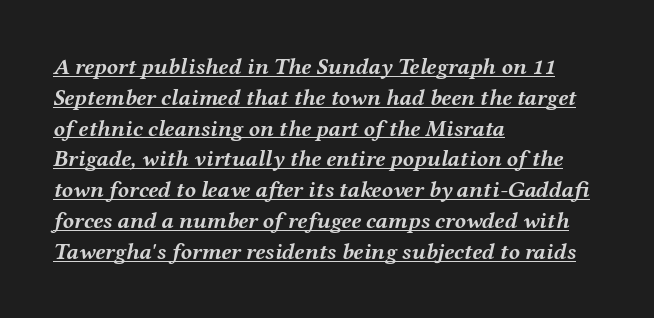
{"italic": "yes", "lean": "right", "slant_degrees": 12, "bold": "yes", "underline": "yes", "align": "left", "line_spacing": "normal", "line_spacing_ratio": 1.34, "letter_spacing": "normal", "letter_spacing_em": 0.0, "glyph_px": 23}
